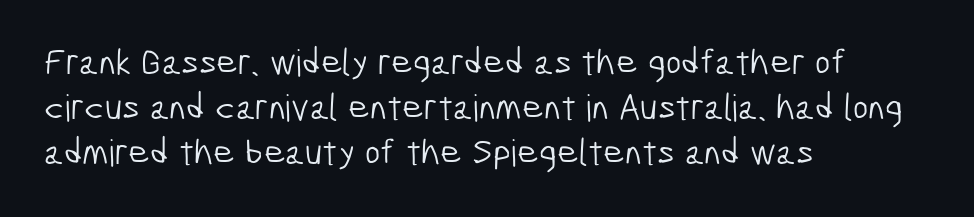
The image shows 37 px light, condensed sans-serif type; set left-aligned, line spacing 1.22x, normal letter spacing, not underlined; low stroke contrast and a medium x-height.
